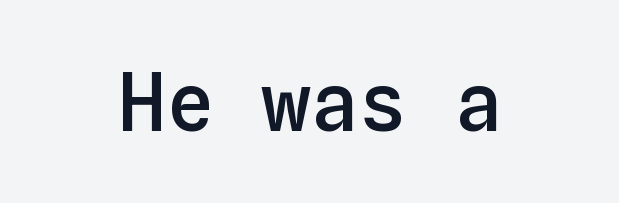
{"italic": "no", "bold": "semi", "weight": "semibold", "width": "normal", "stroke_contrast": "low", "x_height": "medium", "monospaced": "yes", "underline": "no", "align": "center", "letter_spacing": "normal", "letter_spacing_em": 0.0, "glyph_px": 80}
